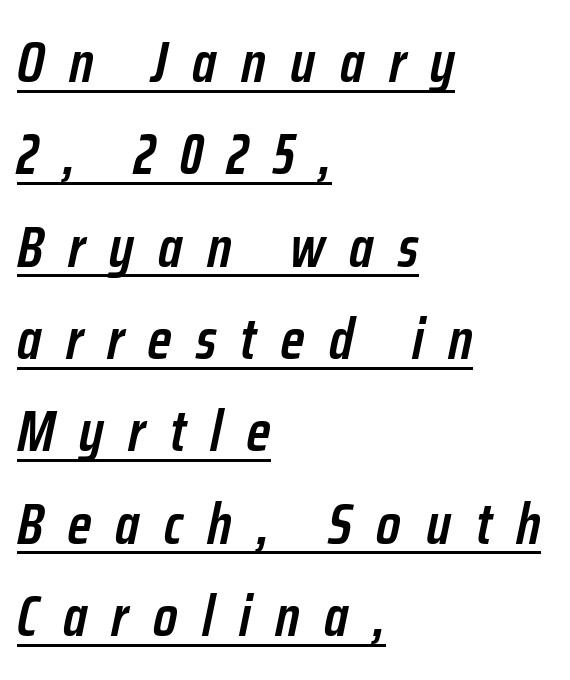
Q: Is the text bold? A: Semi-bold.
Q: Is the text italic (slanted)? A: Yes, it leans right by about 12 degrees.
Q: Is the text underlined? A: Yes.
Q: How is the paragraph aligned? A: Left-aligned.
Q: Is the spacing between letters normal or unusually wide? A: Unusually wide.
Q: Is the spacing between lines tight, normal or loose? A: Normal.
Q: Width (condensed, normal, or wide)? A: Condensed.
Q: Stroke contrast? A: Low.
Q: x-height? A: Medium.
Q: Monospaced? A: No.
